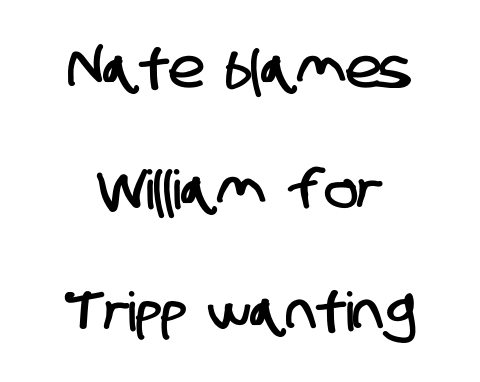
{"serif": "no", "width": "condensed", "stroke_contrast": "low", "x_height": "large", "monospaced": "no", "underline": "no", "line_spacing": "loose", "line_spacing_ratio": 2.25, "letter_spacing": "normal", "letter_spacing_em": 0.0, "glyph_px": 54}
